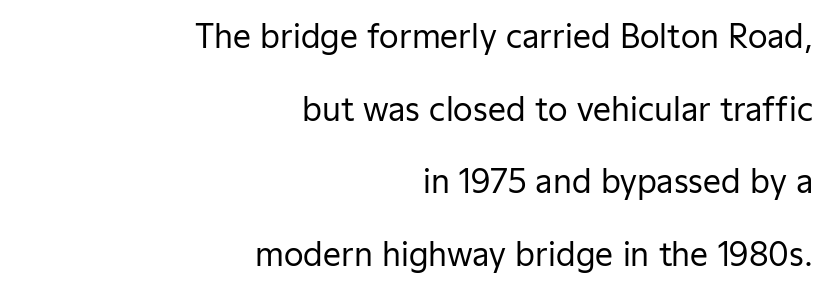
This is roman type, the default non-slanted kind. This sample uses plain, unmodified letter spacing. Each letter keeps its own natural width here, so spacing adapts to shape. The passage shown is not bold in any degree. Are there feet on the stems? There aren't — it's a sans. Short and long lines alike share a common ending point at right.
